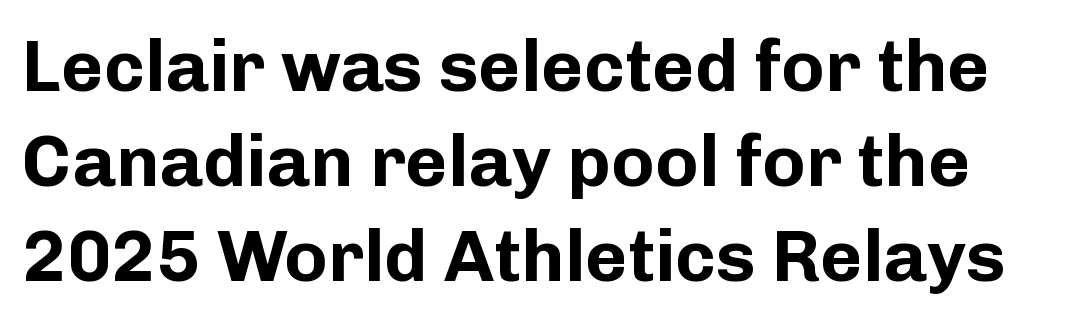
{"serif": "no", "italic": "no", "bold": "yes", "weight": "bold", "width": "normal", "stroke_contrast": "low", "x_height": "medium", "monospaced": "no", "underline": "no", "line_spacing": "normal", "line_spacing_ratio": 1.3, "letter_spacing": "normal", "letter_spacing_em": 0.0, "glyph_px": 73}
